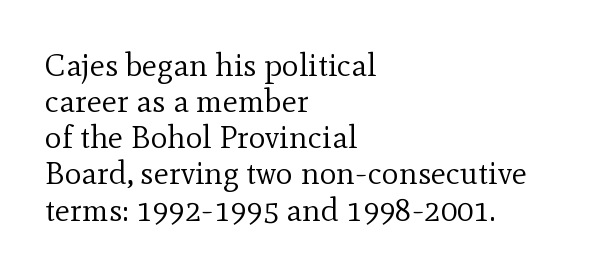
{"serif": "yes", "italic": "no", "bold": "no", "weight": "regular", "width": "normal", "x_height": "small", "monospaced": "no", "underline": "no", "align": "left", "line_spacing": "tight", "line_spacing_ratio": 1.13, "letter_spacing": "normal", "letter_spacing_em": 0.0, "glyph_px": 32}
